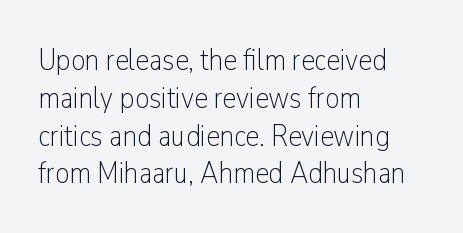
Posture: straight, roman, zero tilt. To sum up the face: it is a sans, with no serifs. The horizontal fit of the characters is conventional and even. Is the stroke heavy? The answer is a plain regular-or-lighter.
